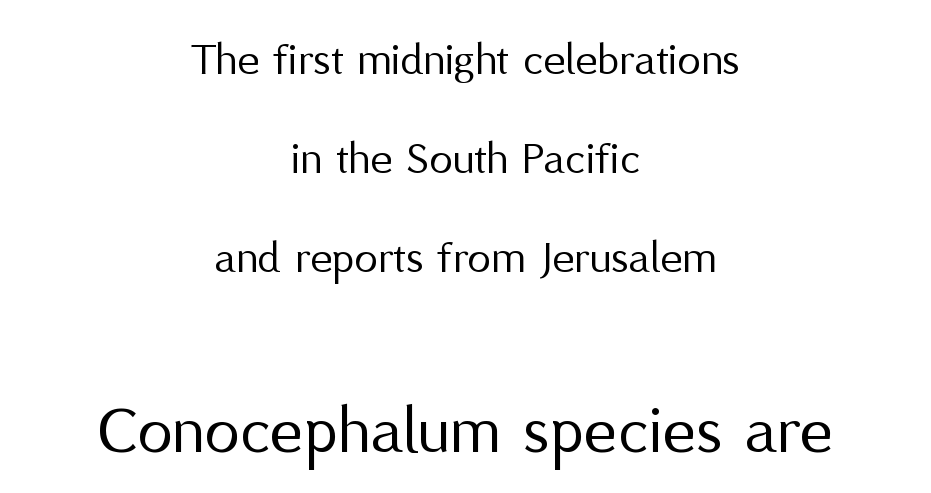
Q: Is the text bold? A: No.
Q: Is the text italic (slanted)? A: No, it is upright.
Q: Is the typeface a serif or a sans-serif typeface? A: Sans-serif.
Q: Is the text underlined? A: No.
Q: How is the paragraph aligned? A: Centered.
Q: Is the spacing between letters normal or unusually wide? A: Normal.
Q: Is the spacing between lines tight, normal or loose? A: Loose.
Q: Which block of text is set in a larger size, the first (top) or the second (bottom)? A: The second (bottom) one.
Q: Width (condensed, normal, or wide)? A: Normal.
Q: Stroke contrast? A: Medium.
Q: x-height? A: Medium.
Q: Monospaced? A: No.
